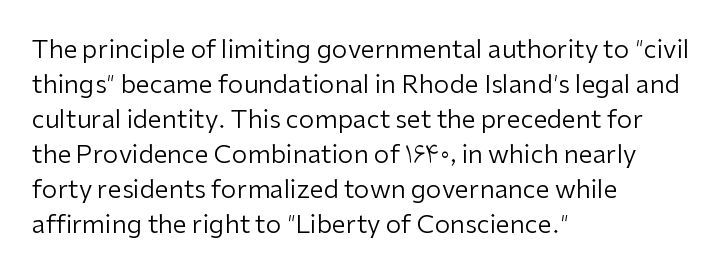
Nobody drew a line under any word here. The passage is arranged the way most books set body copy — flush left. Is the stroke heavy? The answer is a plain regular-or-lighter. Nobody touched the tracking dial on this one. A roman cut, with each character standing at attention. The space between consecutive lines is moderate.
